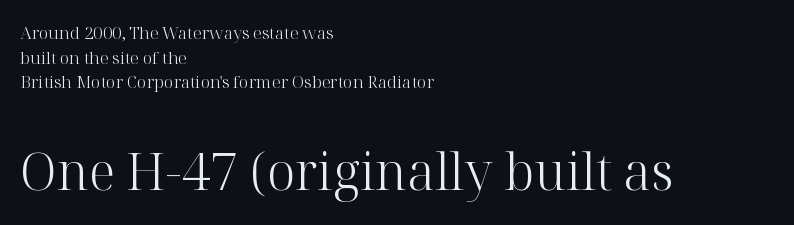
Each word holds together tightly as a unit, with standard inter-letter gaps. The composition opens small and finishes big. Leading: standard. Yep, those are serifs on the letters. Line starts are locked; line ends wander.
